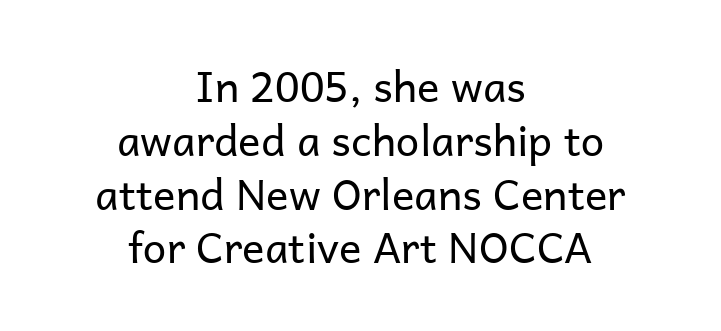
The image shows 42 px regular-weight sans-serif type, upright; set centered, normal line spacing (1.28x), normal letter spacing, not underlined; low stroke contrast and a medium x-height.
